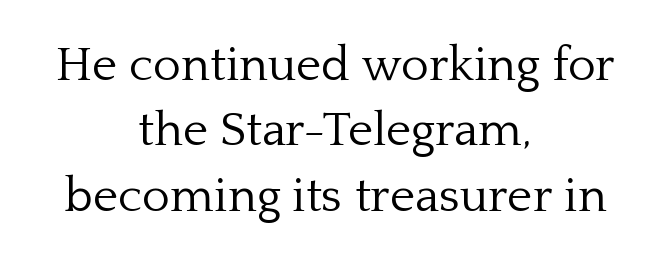
Letter spacing: default. Does the copy run flush right? No — it is centered line by line. The letters stand straight up with perfectly vertical stems. Note the varied advance widths — an 'i' is clearly narrower than an 'm'.
